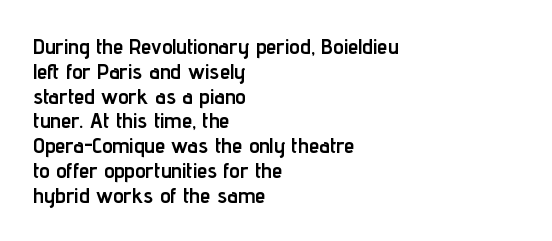
{"italic": "no", "bold": "yes", "underline": "no", "align": "left", "line_spacing_ratio": 1.18, "letter_spacing": "normal", "letter_spacing_em": 0.0, "glyph_px": 21}
